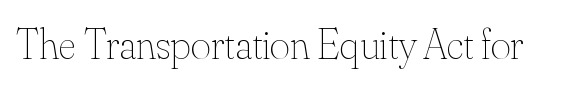
Here the designer chose a conventional face with non-uniform glyph widths. The type sits square on the baseline with zero lean. Think standard paragraph weight, or any step lighter than that. This rendering features lettering with no underline. In terms of letterspacing, this is plain default setting.
